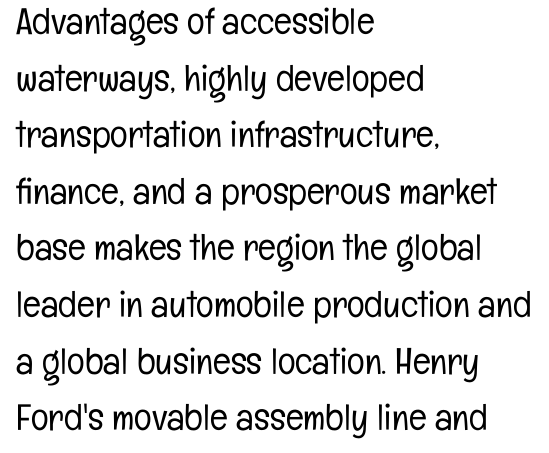
The image shows 37 px light, condensed sans-serif type, upright; set left-aligned, normal line spacing (1.53x), normal letter spacing, not underlined; low stroke contrast and a medium x-height.
